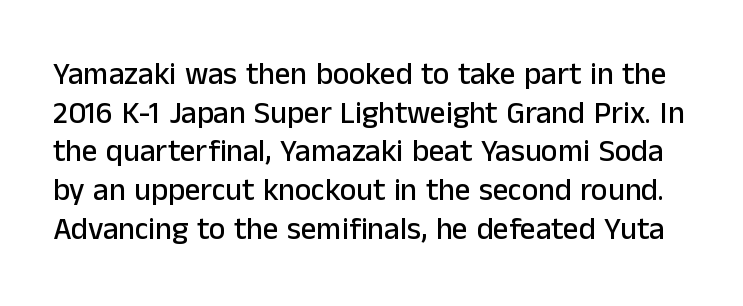
Q: Is the text italic (slanted)? A: No, it is upright.
Q: Is the typeface a serif or a sans-serif typeface? A: Sans-serif.
Q: Is the text underlined? A: No.
Q: Is the spacing between letters normal or unusually wide? A: Normal.
Q: Is the spacing between lines tight, normal or loose? A: Normal.
Q: Width (condensed, normal, or wide)? A: Normal.
Q: Stroke contrast? A: Low.
Q: x-height? A: Medium.
Q: Monospaced? A: No.
